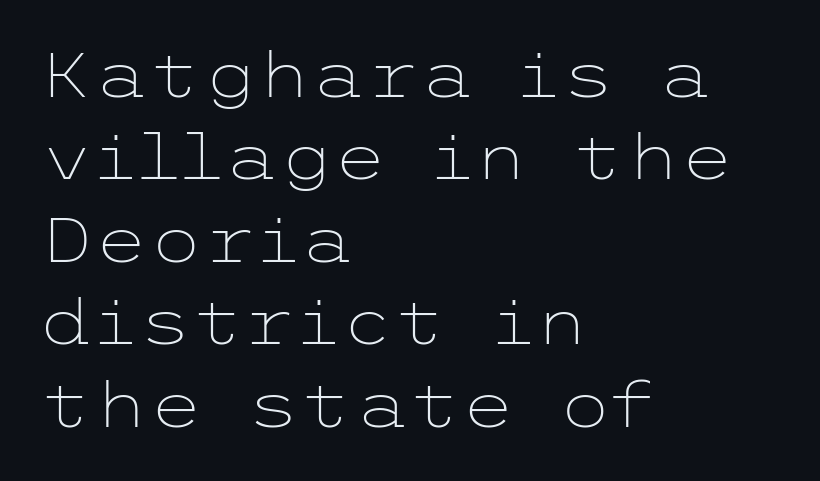
{"serif": "no", "italic": "no", "bold": "no", "weight": "light", "width": "wide", "stroke_contrast": "low", "x_height": "medium", "underline": "no", "align": "left", "line_spacing": "normal", "line_spacing_ratio": 1.33, "letter_spacing": "normal", "letter_spacing_em": 0.0, "glyph_px": 62}
